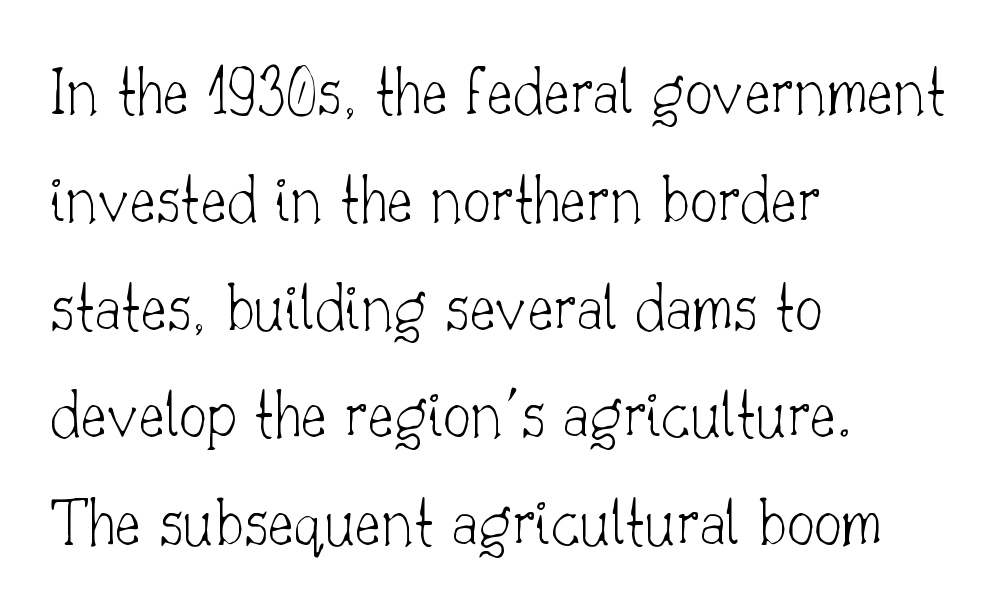
The image shows 70 px thin serif type, upright; set left-aligned, normal line spacing (1.54x), normal letter spacing, not underlined; low stroke contrast and a small x-height.
